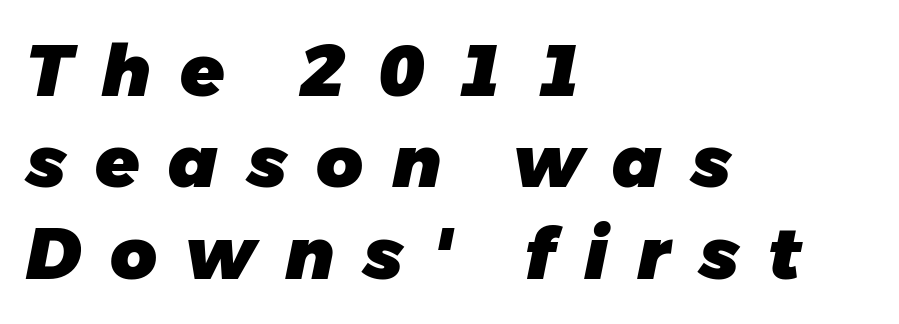
Typographic density is high because the face is bold. The letters advance in unequal steps, a hallmark of proportional type. Visually the block forms a straight wall on the left and a jagged coastline on the right. These lines were composed using italics.
